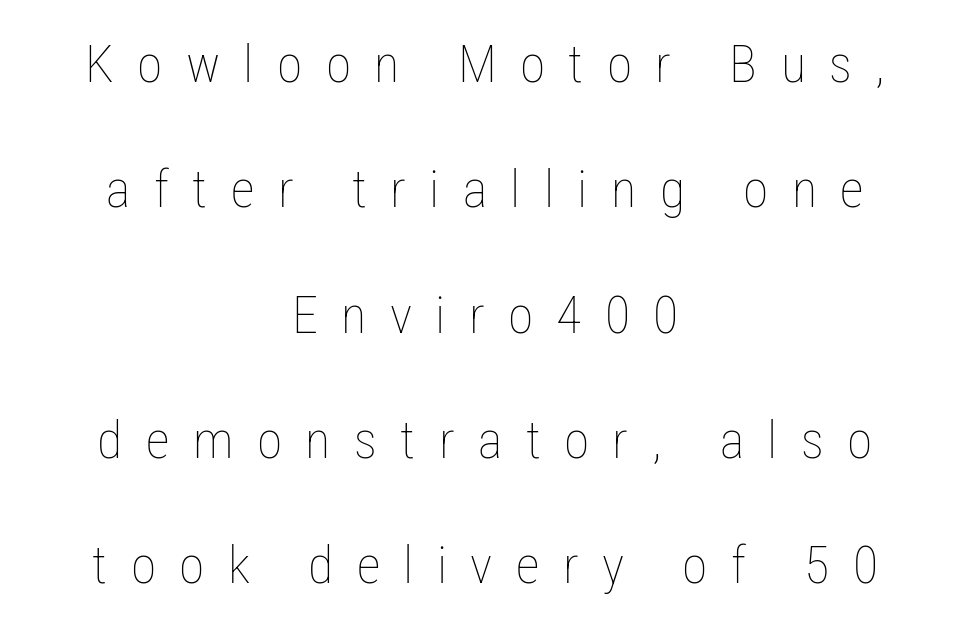
{"italic": "no", "bold": "no", "weight": "thin", "width": "condensed", "stroke_contrast": "low", "x_height": "medium", "monospaced": "no", "underline": "no", "align": "center", "line_spacing": "loose", "line_spacing_ratio": 2.41, "letter_spacing": "wide", "letter_spacing_em": 0.45, "glyph_px": 52}
